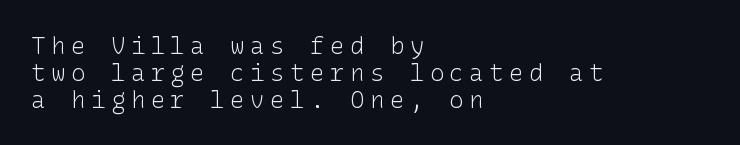
{"italic": "no", "bold": "no", "underline": "no", "align": "left", "line_spacing": "tight", "line_spacing_ratio": 1.12, "letter_spacing": "wide", "letter_spacing_em": 0.23, "glyph_px": 24}
